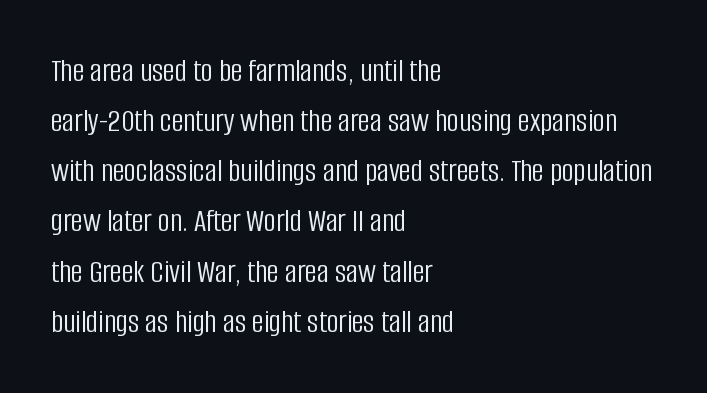
Q: Is the text bold? A: No.
Q: Is the text italic (slanted)? A: No, it is upright.
Q: Is the typeface a serif or a sans-serif typeface? A: Sans-serif.
Q: Is the text underlined? A: No.
Q: How is the paragraph aligned? A: Left-aligned.
Q: Is the spacing between letters normal or unusually wide? A: Normal.
Q: Is the spacing between lines tight, normal or loose? A: Normal.
Q: Width (condensed, normal, or wide)? A: Condensed.
Q: Stroke contrast? A: Low.
Q: x-height? A: Large.
Q: Monospaced? A: No.
